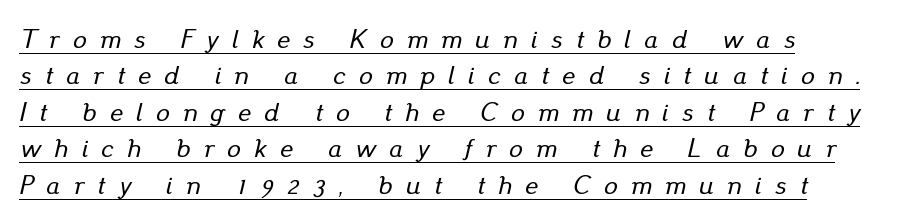
The image shows 27 px text type, italic (leaning right); set left-aligned, normal line spacing (1.35x), unusually wide letter spacing (+0.5 em), underlined.
